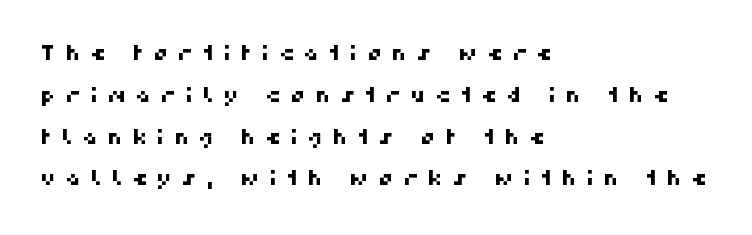
The image shows 21 px text type; set left-aligned, loose line spacing (1.99x), unusually wide letter spacing (+0.46 em), not underlined.
